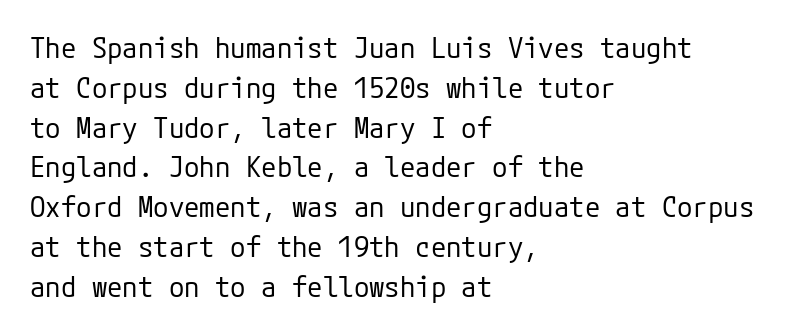
{"serif": "no", "italic": "no", "bold": "no", "weight": "regular", "width": "normal", "stroke_contrast": "low", "x_height": "medium", "underline": "no", "align": "left", "line_spacing": "normal", "line_spacing_ratio": 1.42, "letter_spacing": "normal", "letter_spacing_em": 0.0, "glyph_px": 28}
